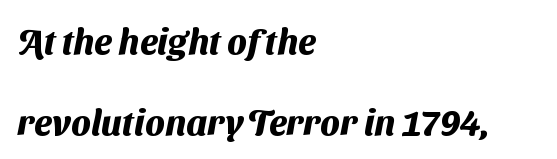
In terms of leading, this rendering errs on the spacious side. Look at the stroke-to-counter ratio: heavy, a bold. Does the copy run flush right? No — it runs flush left. The tracking reads as untouched default to a designer's eye.
